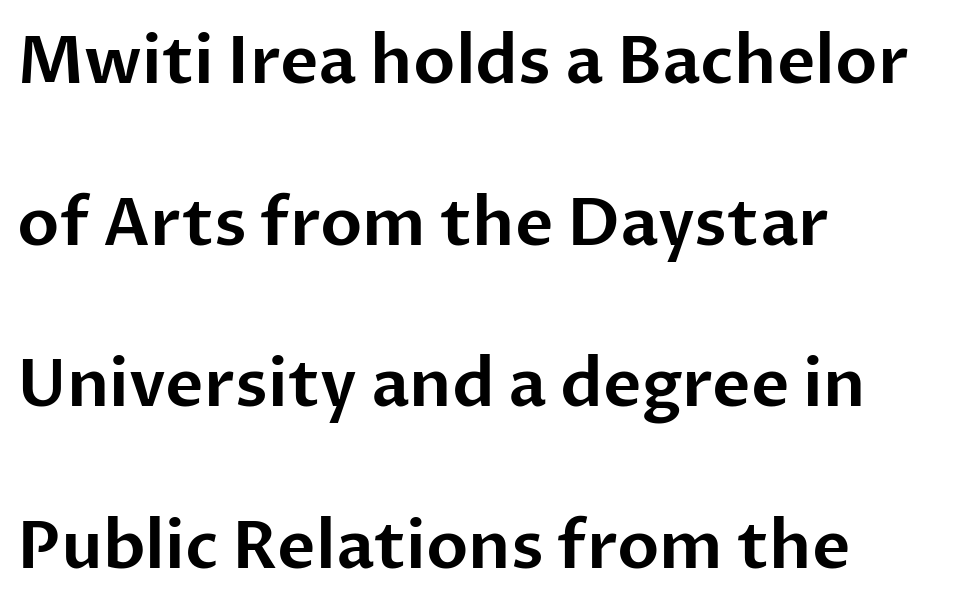
The image shows 66 px sans-serif type, upright; set left-aligned, loose line spacing (2.45x), normal letter spacing, not underlined; low stroke contrast and a medium x-height.
